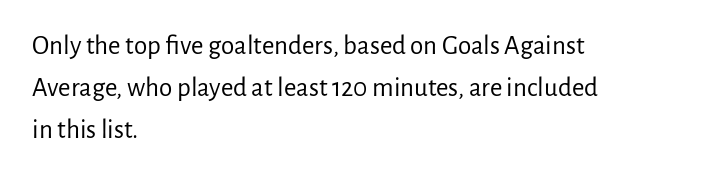
{"italic": "no", "bold": "no", "underline": "no", "align": "left", "line_spacing": "normal", "line_spacing_ratio": 1.55, "letter_spacing": "normal", "letter_spacing_em": 0.0, "glyph_px": 27}
